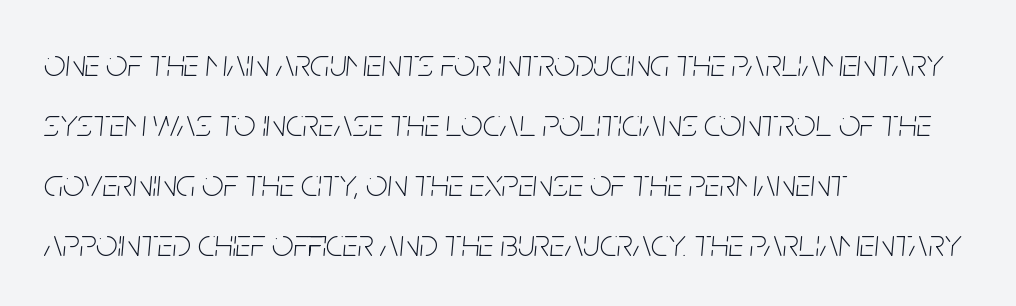
{"italic": "yes", "lean": "right", "slant_degrees": 5, "bold": "no", "weight": "thin", "width": "condensed", "stroke_contrast": "low", "x_height": "large", "monospaced": "no", "underline": "no", "align": "left", "line_spacing": "normal", "line_spacing_ratio": 1.58, "letter_spacing": "normal", "letter_spacing_em": 0.0, "glyph_px": 38}
